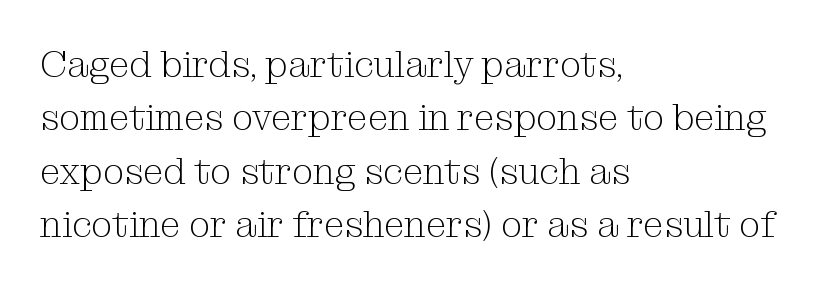
Q: Is the text bold? A: No.
Q: Is the text italic (slanted)? A: No, it is upright.
Q: Is the typeface a serif or a sans-serif typeface? A: Serif.
Q: Is the text underlined? A: No.
Q: How is the paragraph aligned? A: Left-aligned.
Q: Is the spacing between letters normal or unusually wide? A: Normal.
Q: Is the spacing between lines tight, normal or loose? A: Normal.
Q: Width (condensed, normal, or wide)? A: Normal.
Q: Stroke contrast? A: Medium.
Q: x-height? A: Medium.
Q: Monospaced? A: No.
